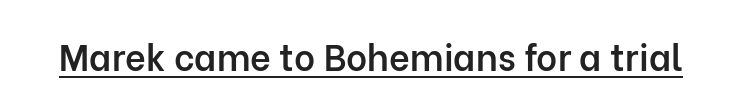
Q: Is the text bold? A: Semi-bold.
Q: Is the text italic (slanted)? A: No, it is upright.
Q: Is the typeface a serif or a sans-serif typeface? A: Sans-serif.
Q: Is the text underlined? A: Yes.
Q: Is the spacing between letters normal or unusually wide? A: Normal.
Q: Width (condensed, normal, or wide)? A: Normal.
Q: Stroke contrast? A: Low.
Q: x-height? A: Medium.
Q: Monospaced? A: No.
